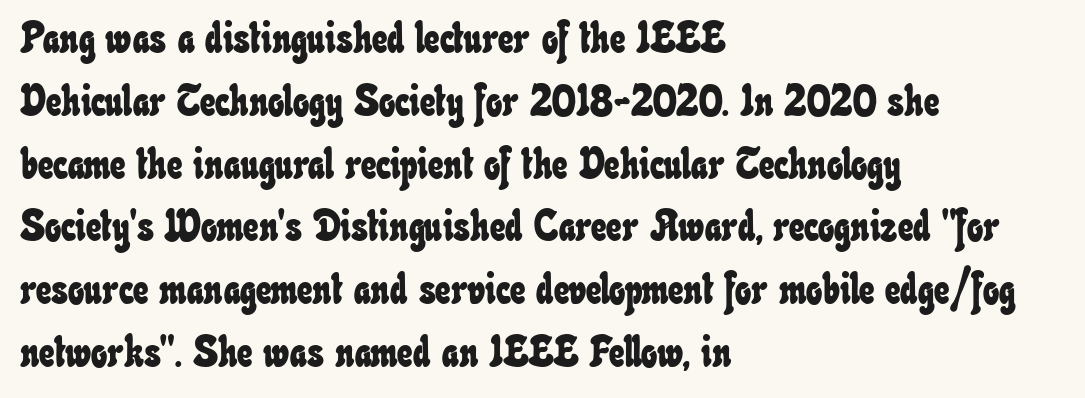
Q: Is the text underlined? A: No.
Q: How is the paragraph aligned? A: Left-aligned.
Q: Is the spacing between letters normal or unusually wide? A: Normal.
Q: Is the spacing between lines tight, normal or loose? A: Normal.
Q: Width (condensed, normal, or wide)? A: Condensed.
Q: Stroke contrast? A: Low.
Q: x-height? A: Small.
Q: Monospaced? A: No.
